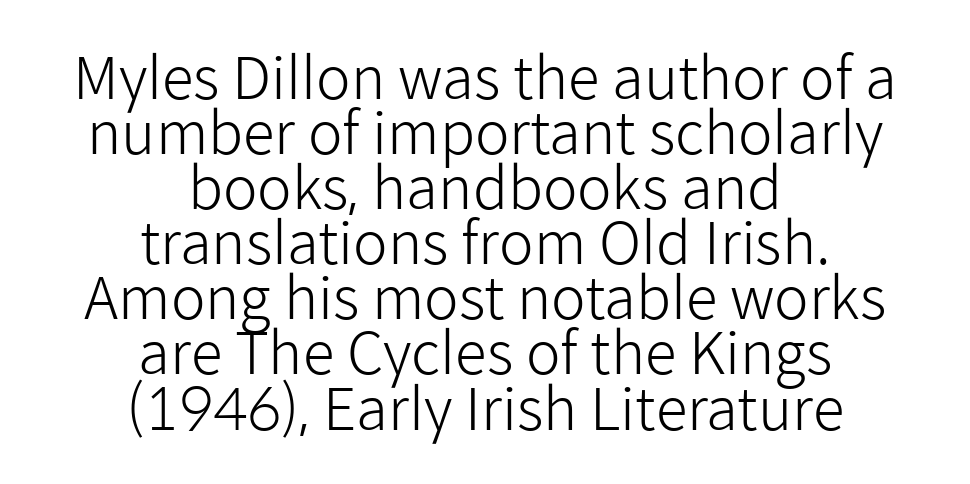
The image shows 58 px light sans-serif type, upright; set centered, tight line spacing (0.95x), normal letter spacing, not underlined; low stroke contrast and a medium x-height.
